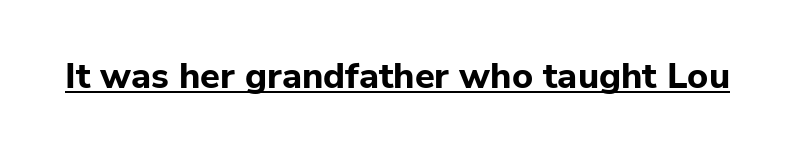
The sample's only ornament is a line tracing under the words. Regarding serifs, this sample does without them. Is the type bold? Yes — the strokes are clearly thick and heavy. The letterforms sit shoulder to shoulder at normal distance. Every character sits straight up, as roman type does.
